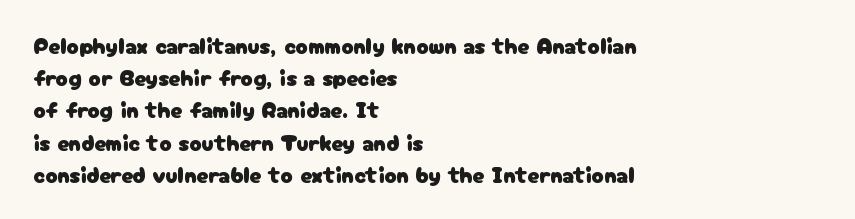
Does the leading feel generous? No, just average. The paragraph shown leans on its left margin. The string is rendered with underlining switched off. Here the glyphs are tracked normally, forming tight word shapes. The font's upright variant was chosen for this text.
